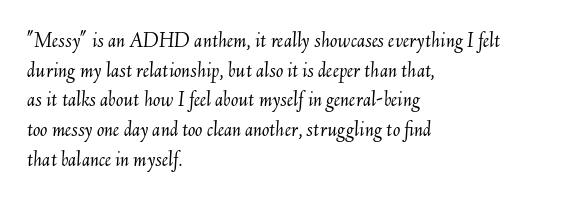
The image shows 22 px text type, italic (leaning right); set left-aligned, normal line spacing (1.35x), normal letter spacing, not underlined.
